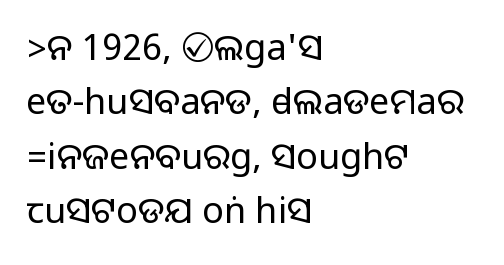
{"serif": "no", "italic": "no", "width": "normal", "stroke_contrast": "medium", "monospaced": "no", "underline": "no", "align": "left", "line_spacing": "normal", "line_spacing_ratio": 1.51, "letter_spacing": "normal", "letter_spacing_em": 0.0, "glyph_px": 36}
